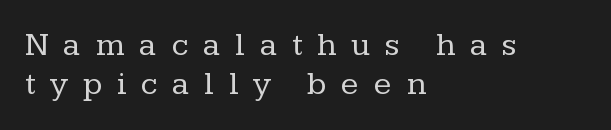
The image shows 33 px regular-weight serif type, upright; set left-aligned, line spacing 1.19x, unusually wide letter spacing (+0.45 em), not underlined; low stroke contrast and a medium x-height.
